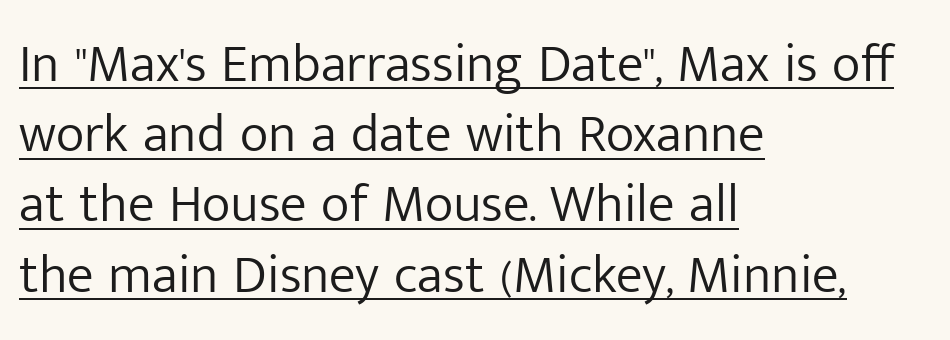
{"serif": "no", "italic": "no", "bold": "no", "weight": "light", "width": "normal", "stroke_contrast": "low", "x_height": "medium", "monospaced": "no", "underline": "yes", "align": "left", "line_spacing": "normal", "line_spacing_ratio": 1.3, "letter_spacing": "normal", "letter_spacing_em": 0.0, "glyph_px": 54}
